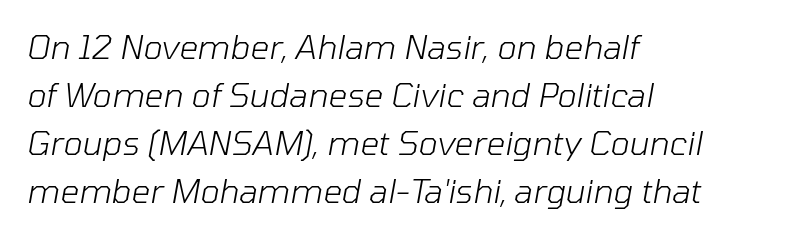
Q: Is the text bold? A: No.
Q: Is the text italic (slanted)? A: Yes, it leans right by about 10 degrees.
Q: Is the text underlined? A: No.
Q: How is the paragraph aligned? A: Left-aligned.
Q: Is the spacing between letters normal or unusually wide? A: Normal.
Q: Is the spacing between lines tight, normal or loose? A: Normal.
Q: Width (condensed, normal, or wide)? A: Normal.
Q: Stroke contrast? A: Low.
Q: x-height? A: Medium.
Q: Monospaced? A: No.
